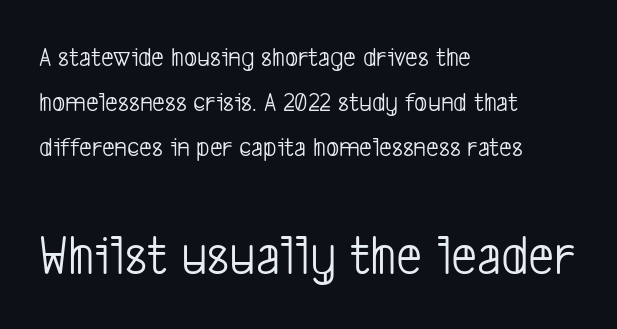
{"serif": "no", "bold": "no", "weight": "light", "width": "condensed", "stroke_contrast": "low", "x_height": "medium", "monospaced": "no", "underline": "no", "align": "left", "line_spacing": "normal", "line_spacing_ratio": 1.61, "letter_spacing": "normal", "letter_spacing_em": 0.0, "larger_block": "second", "size_ratio": 2.04, "glyph_px": 57}
